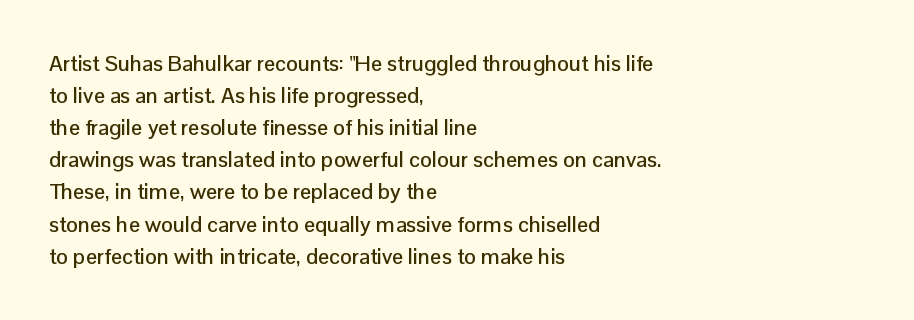
The image shows 22 px text type, upright; set left-aligned, normal line spacing (1.46x), normal letter spacing, not underlined.
